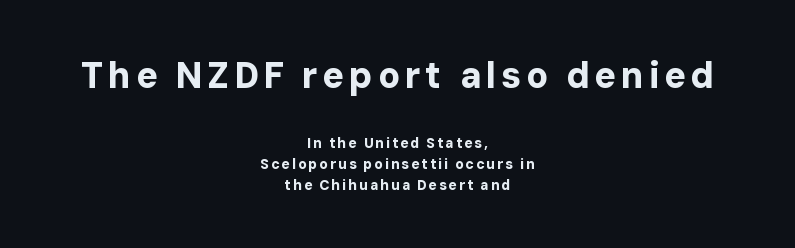
Stroke terminals: plain, sans-serif. Note the varied advance widths — an 'i' is clearly narrower than an 'm'. A dark, heavy texture on the line: the type is bold. The space beneath each line is pristine and unruled.
